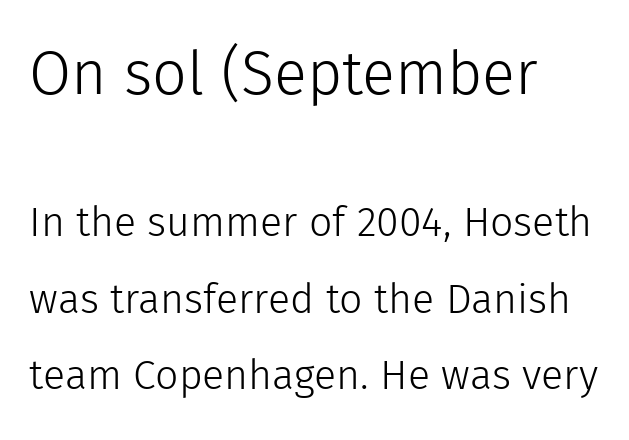
Which chunk is bigger? The first one — the top block dwarfs the bottom. Does the copy run flush right? No — it runs flush left. Do the characters align in a grid? No, the font is proportional. Upright lettering throughout. Nope, no serifs anywhere on these letters.
